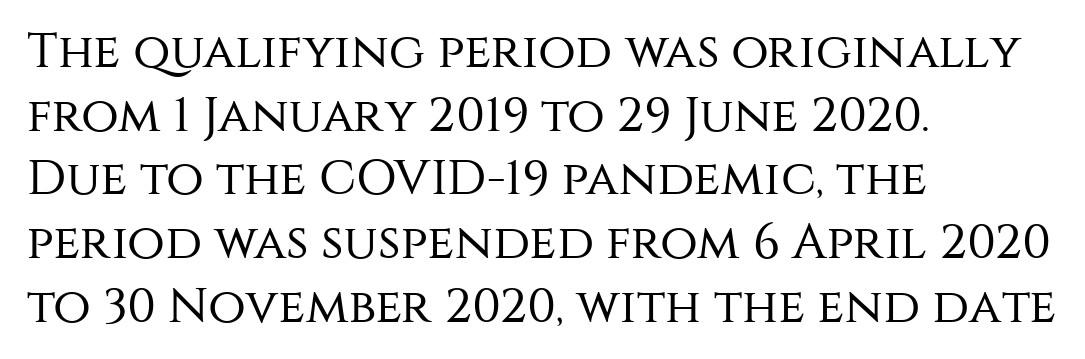
{"serif": "no", "italic": "no", "bold": "no", "weight": "regular", "width": "normal", "stroke_contrast": "medium", "x_height": "large", "monospaced": "no", "underline": "no", "align": "left", "line_spacing": "normal", "line_spacing_ratio": 1.3, "letter_spacing": "normal", "letter_spacing_em": 0.0, "glyph_px": 49}
